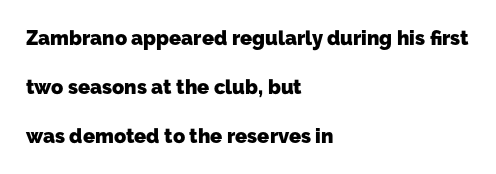
This rendering features lettering with no underline. Left-aligned paragraph, ragged on the right. Characters follow at the spacing the type designer built in. Set as a true bold cut, around the 700 mark. If you measured baseline to baseline, you'd find a long distance.
